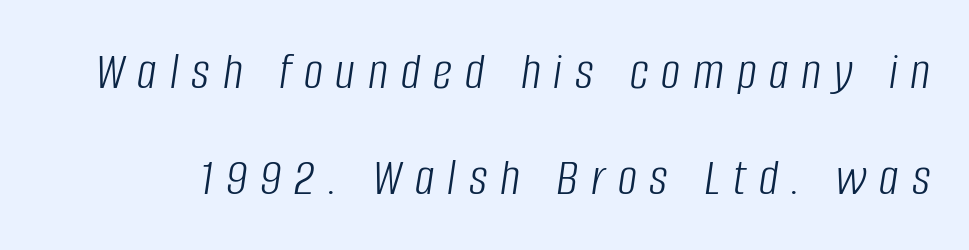
The strip under each line holds only bare page. The passage shown stacks its lines with a broad gap. The rendering applies a slant to the glyphs. Weight: regular or lighter.
